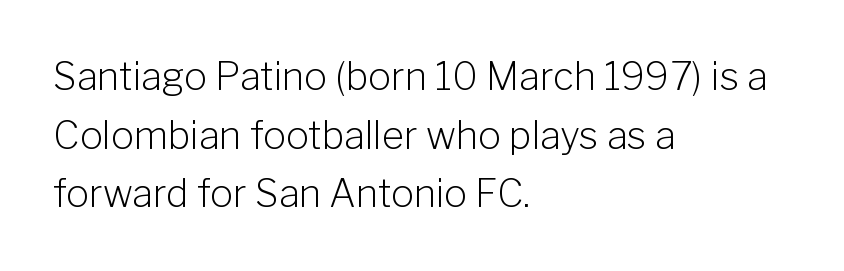
No extra ink here — the face is not bold. Successive baselines arrive at the customary interval. Varying glyph widths throughout — classic text-font behaviour. The lettering holds an erect, upright posture throughout.
